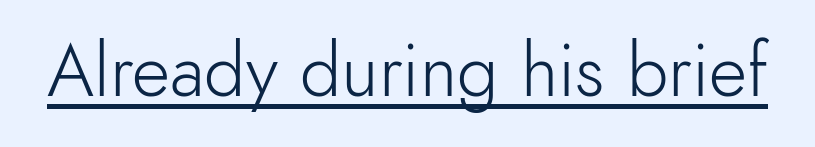
Q: Is the text bold? A: No.
Q: Is the text italic (slanted)? A: No, it is upright.
Q: Is the typeface a serif or a sans-serif typeface? A: Sans-serif.
Q: Is the text underlined? A: Yes.
Q: Is the spacing between letters normal or unusually wide? A: Normal.
Q: Width (condensed, normal, or wide)? A: Normal.
Q: x-height? A: Small.
Q: Monospaced? A: No.
